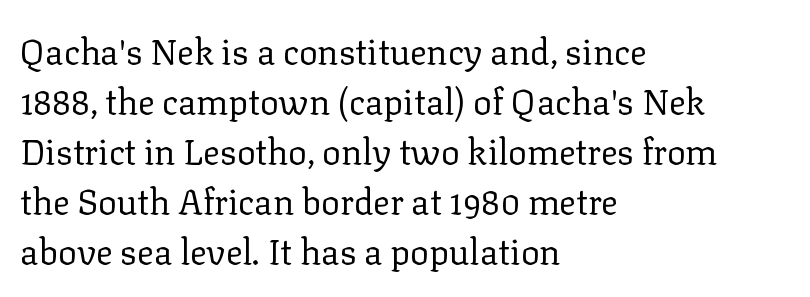
{"serif": "yes", "italic": "no", "bold": "no", "weight": "regular", "width": "normal", "stroke_contrast": "low", "x_height": "medium", "monospaced": "no", "underline": "no", "align": "left", "line_spacing": "normal", "line_spacing_ratio": 1.43, "letter_spacing": "normal", "letter_spacing_em": 0.0, "glyph_px": 35}
